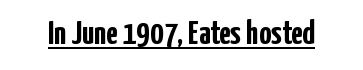
Each letter's strokes conclude bluntly, with no projecting serifs. The axis of the letterforms is exactly vertical. This is underlined copy, the kind a proofreader might mark for attention. A typesetter would call this proportional, since set widths differ per character. Typographic density is high because the face is bold.
